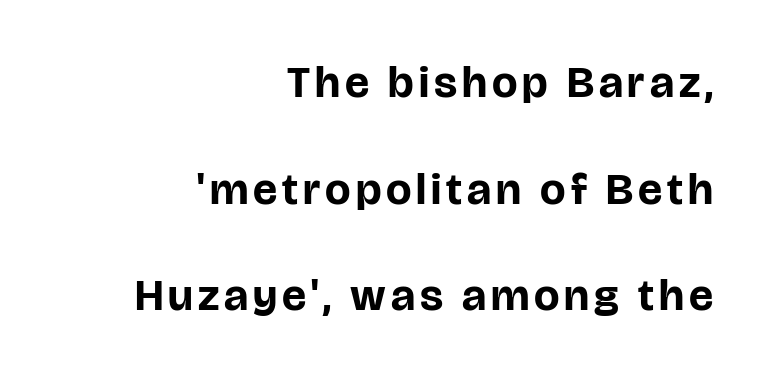
{"serif": "no", "italic": "no", "bold": "yes", "weight": "bold", "width": "normal", "stroke_contrast": "low", "x_height": "large", "monospaced": "no", "underline": "no", "align": "right", "line_spacing": "loose", "line_spacing_ratio": 2.37, "glyph_px": 45}
